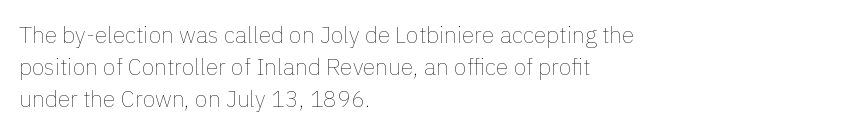
The image shows 23 px text type, upright; set left-aligned, normal line spacing (1.4x), normal letter spacing, not underlined.
